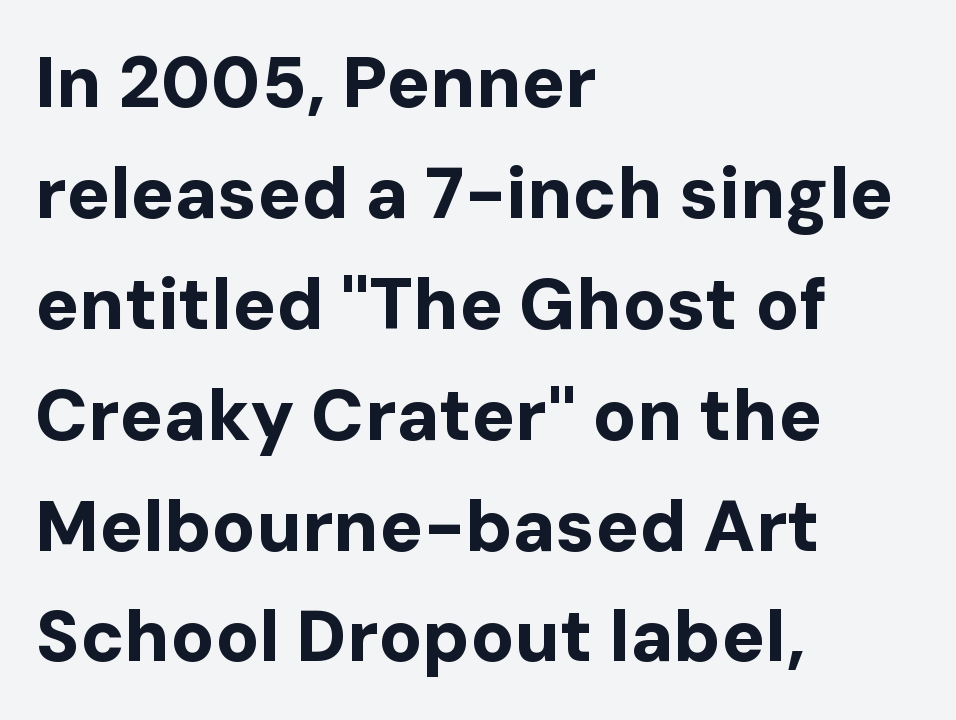
{"serif": "no", "italic": "no", "bold": "yes", "weight": "bold", "width": "normal", "stroke_contrast": "low", "x_height": "medium", "monospaced": "no", "underline": "no", "align": "left", "line_spacing": "normal", "line_spacing_ratio": 1.54, "letter_spacing": "normal", "letter_spacing_em": 0.0, "glyph_px": 72}
